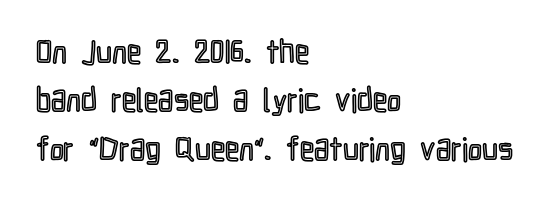
The image shows 32 px condensed type, upright; set left-aligned, normal line spacing (1.51x), normal letter spacing, not underlined; a medium x-height.
